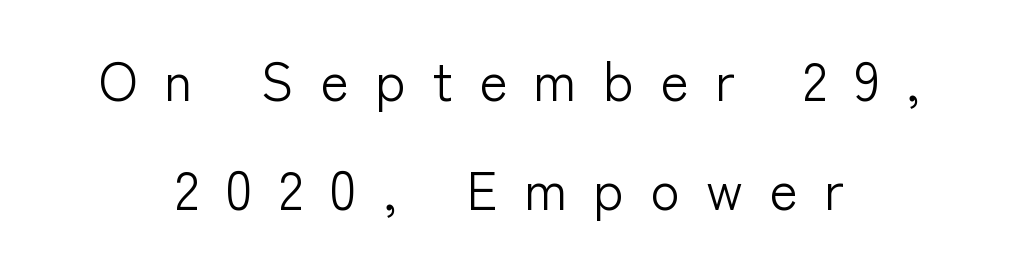
Plain, unruled lines of type. To sum up the face: it is a sans, with no serifs. Regarding leading, the lines here are spaced well apart. Character widths vary here, with narrow letters taking less room than wide ones.
